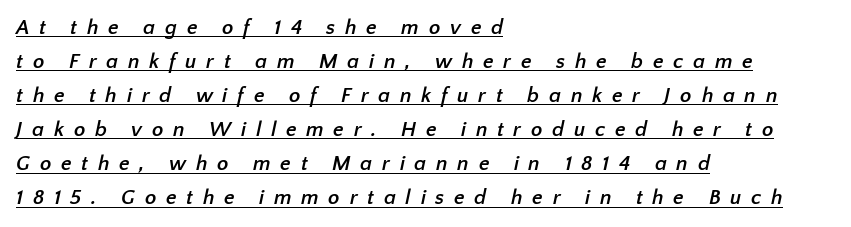
{"bold": "yes", "underline": "yes", "align": "left", "line_spacing": "normal", "line_spacing_ratio": 1.62, "letter_spacing": "wide", "letter_spacing_em": 0.46, "glyph_px": 21}
